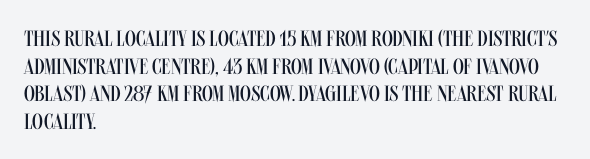
The typeface has the unassuming heft of standard copy or less. Vertical strokes here are truly vertical. A clean baseline with only descenders dipping below it. Default kerning and tracking; the words read as compact shapes.
